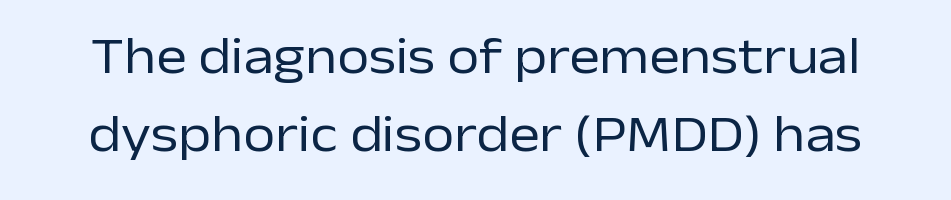
Q: Is the text bold? A: No.
Q: Is the text italic (slanted)? A: No, it is upright.
Q: Is the typeface a serif or a sans-serif typeface? A: Sans-serif.
Q: Is the text underlined? A: No.
Q: Is the spacing between letters normal or unusually wide? A: Normal.
Q: Is the spacing between lines tight, normal or loose? A: Normal.
Q: Width (condensed, normal, or wide)? A: Normal.
Q: Stroke contrast? A: Low.
Q: x-height? A: Medium.
Q: Monospaced? A: No.
